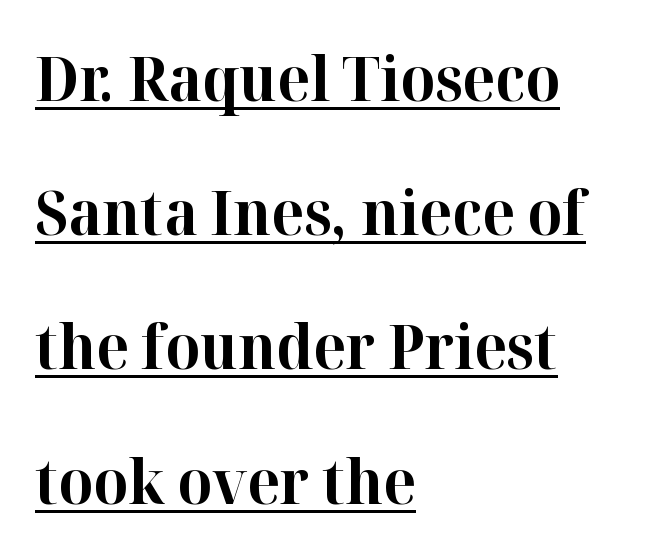
{"serif": "yes", "italic": "no", "bold": "yes", "weight": "bold", "width": "normal", "stroke_contrast": "high", "x_height": "medium", "monospaced": "no", "underline": "yes", "align": "left", "line_spacing": "loose", "line_spacing_ratio": 2.2, "letter_spacing": "normal", "letter_spacing_em": 0.0, "glyph_px": 61}
